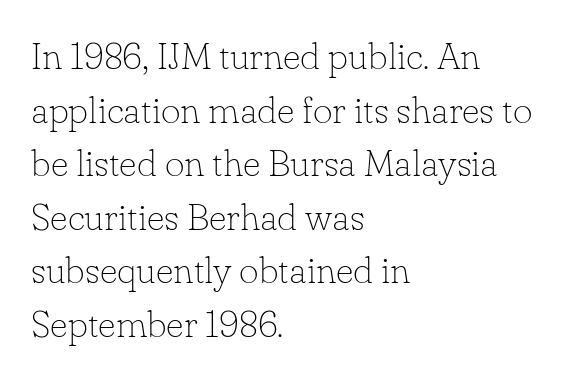
{"serif": "yes", "italic": "no", "bold": "no", "weight": "thin", "width": "normal", "stroke_contrast": "low", "x_height": "small", "monospaced": "no", "underline": "no", "align": "left", "line_spacing": "normal", "line_spacing_ratio": 1.41, "letter_spacing": "normal", "letter_spacing_em": 0.0, "glyph_px": 38}
